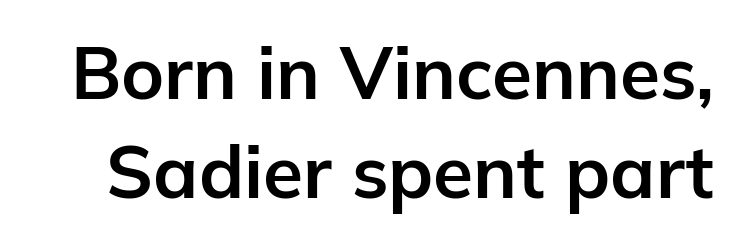
The image shows 73 px bold sans-serif type, upright; set normal line spacing (1.36x), normal letter spacing, not underlined; low stroke contrast and a medium x-height.
